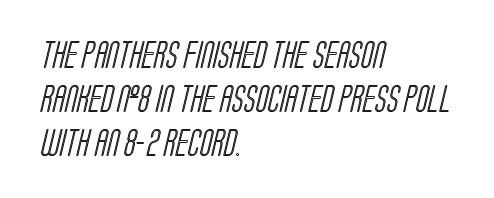
The image shows 28 px condensed type; set left-aligned, normal line spacing (1.58x), normal letter spacing, not underlined; a large x-height.
